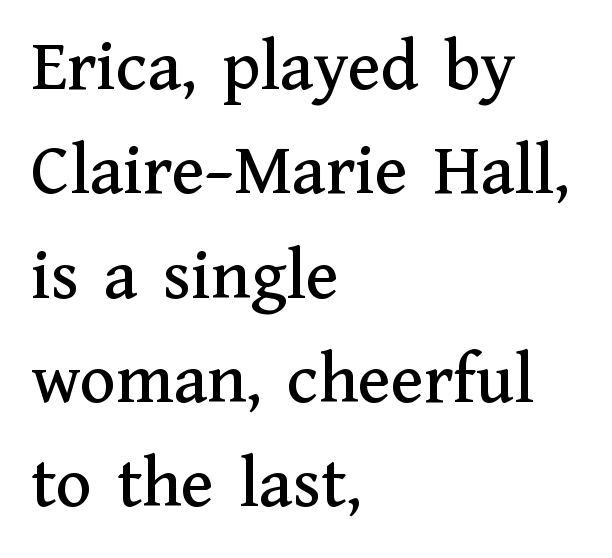
{"serif": "yes", "italic": "no", "width": "normal", "stroke_contrast": "medium", "x_height": "medium", "monospaced": "no", "underline": "no", "align": "left", "line_spacing": "normal", "line_spacing_ratio": 1.41, "letter_spacing": "normal", "letter_spacing_em": 0.0, "glyph_px": 74}
